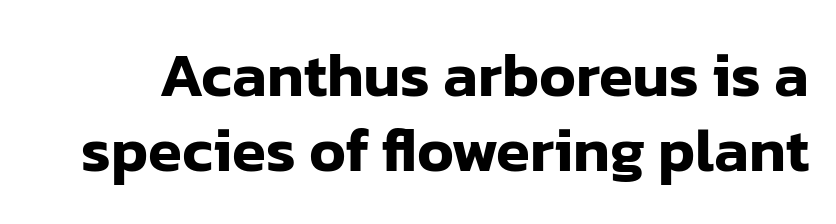
Q: Is the text italic (slanted)? A: No, it is upright.
Q: Is the typeface a serif or a sans-serif typeface? A: Sans-serif.
Q: Is the text underlined? A: No.
Q: Is the spacing between letters normal or unusually wide? A: Normal.
Q: Width (condensed, normal, or wide)? A: Normal.
Q: Stroke contrast? A: Low.
Q: x-height? A: Medium.
Q: Monospaced? A: No.
